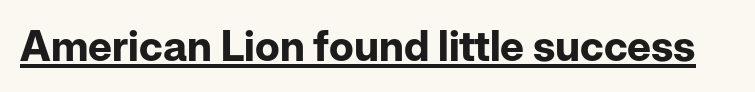
The image shows 42 px bold sans-serif type, upright; set normal letter spacing, underlined; low stroke contrast and a medium x-height.
